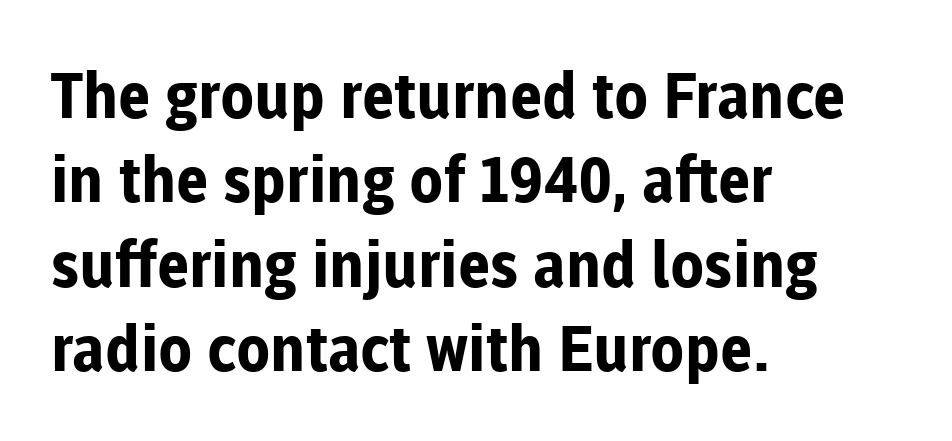
The font's upright variant was chosen for this text. The space directly below the letters is spotless. The letters are bold, with thick, heavy strokes. Compared with typical paragraphs, the rows here are spaced about the same.
